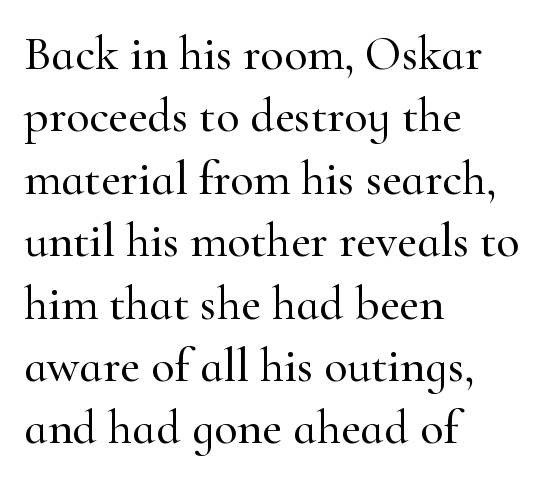
Q: Is the text italic (slanted)? A: No, it is upright.
Q: Is the typeface a serif or a sans-serif typeface? A: Serif.
Q: Is the text underlined? A: No.
Q: How is the paragraph aligned? A: Left-aligned.
Q: Is the spacing between letters normal or unusually wide? A: Normal.
Q: Is the spacing between lines tight, normal or loose? A: Normal.
Q: Width (condensed, normal, or wide)? A: Normal.
Q: Stroke contrast? A: High.
Q: x-height? A: Small.
Q: Monospaced? A: No.
